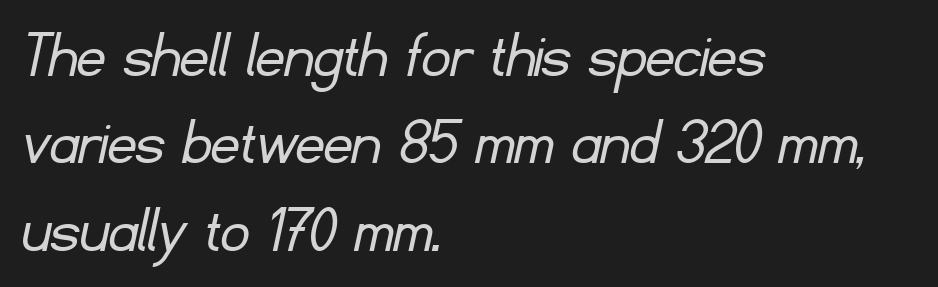
Casual observation: everything's shoved over to the left. Character widths vary here, with narrow letters taking less room than wide ones. Anything drawn beneath the words? Only blank space. Normally led — the rows are evenly, conventionally spaced. A sans-serif font was chosen for this passage. On a weight scale, this lands at 450 or below.
